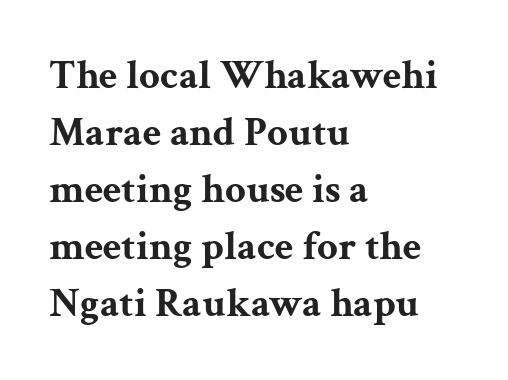
The image shows 41 px bold, wide serif type, upright; set left-aligned, normal line spacing (1.39x), normal letter spacing, not underlined; medium stroke contrast and a medium x-height.
